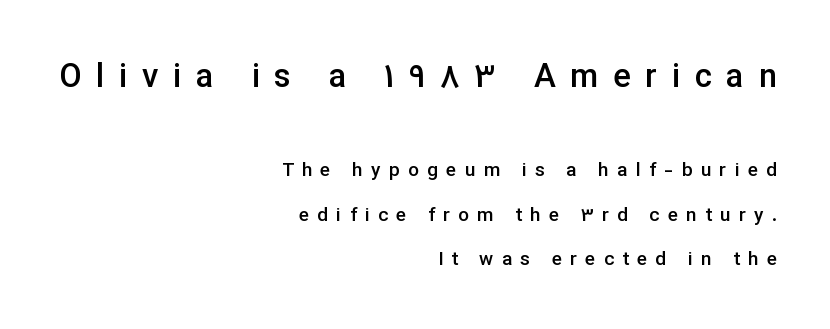
Q: Is the text bold? A: Semi-bold.
Q: Is the text italic (slanted)? A: No, it is upright.
Q: Is the typeface a serif or a sans-serif typeface? A: Sans-serif.
Q: Is the text underlined? A: No.
Q: How is the paragraph aligned? A: Right-aligned.
Q: Is the spacing between letters normal or unusually wide? A: Unusually wide.
Q: Is the spacing between lines tight, normal or loose? A: Loose.
Q: Which block of text is set in a larger size, the first (top) or the second (bottom)? A: The first (top) one.
Q: Width (condensed, normal, or wide)? A: Normal.
Q: Stroke contrast? A: Low.
Q: x-height? A: Medium.
Q: Monospaced? A: No.
